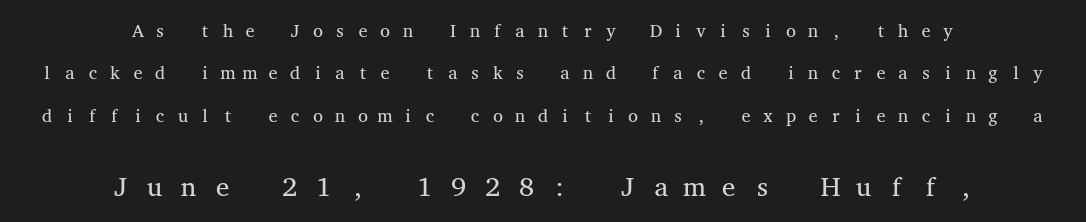
The block sitting lower on the canvas is the one with enlarged characters. The words here are not underlined. Words appear elongated and porous because spacing is wide. The designer dialed line spacing up above the default.
